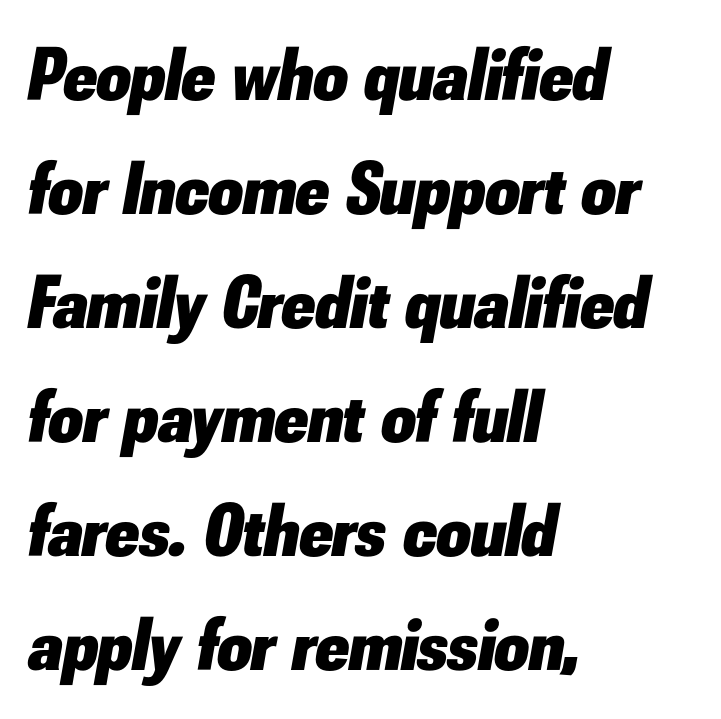
Q: Is the text bold? A: Yes.
Q: Is the text italic (slanted)? A: Yes, it leans right by about 10 degrees.
Q: Is the text underlined? A: No.
Q: How is the paragraph aligned? A: Left-aligned.
Q: Is the spacing between letters normal or unusually wide? A: Normal.
Q: Is the spacing between lines tight, normal or loose? A: Normal.
Q: Width (condensed, normal, or wide)? A: Normal.
Q: Stroke contrast? A: Low.
Q: x-height? A: Small.
Q: Monospaced? A: No.
